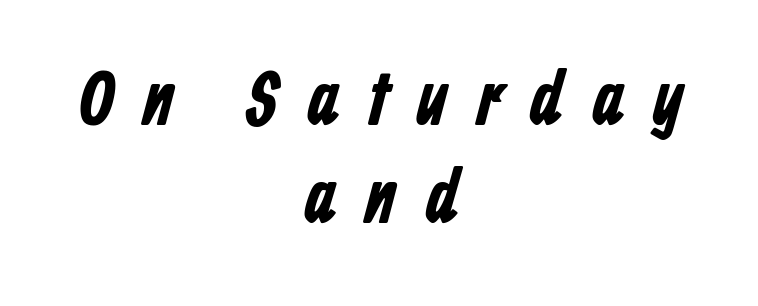
Q: Is the typeface a serif or a sans-serif typeface? A: Sans-serif.
Q: Is the text underlined? A: No.
Q: How is the paragraph aligned? A: Centered.
Q: Is the spacing between letters normal or unusually wide? A: Unusually wide.
Q: Is the spacing between lines tight, normal or loose? A: Normal.
Q: Width (condensed, normal, or wide)? A: Condensed.
Q: Stroke contrast? A: Low.
Q: x-height? A: Medium.
Q: Monospaced? A: No.
